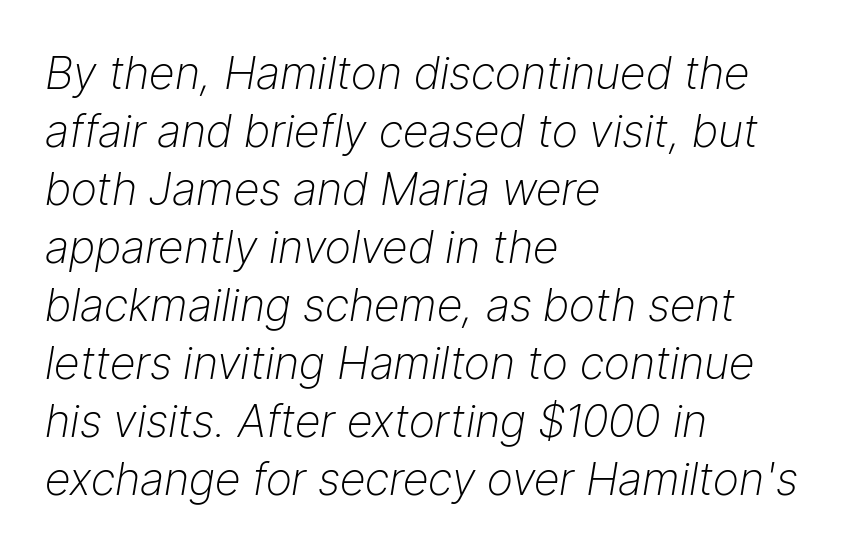
Q: Is the text bold? A: No.
Q: Is the text italic (slanted)? A: Yes, it leans right by about 9 degrees.
Q: Is the text underlined? A: No.
Q: How is the paragraph aligned? A: Left-aligned.
Q: Is the spacing between letters normal or unusually wide? A: Normal.
Q: Is the spacing between lines tight, normal or loose? A: Normal.
Q: Width (condensed, normal, or wide)? A: Normal.
Q: Stroke contrast? A: Low.
Q: x-height? A: Medium.
Q: Monospaced? A: No.
